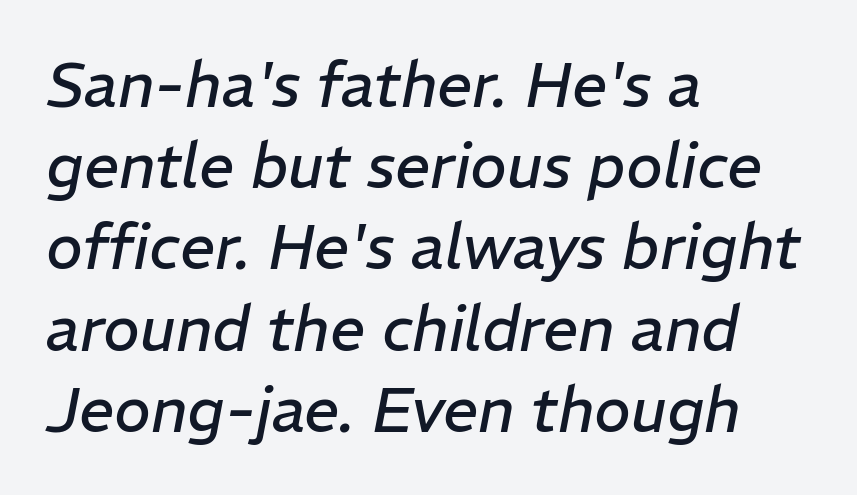
The image shows 62 px regular-weight type, italic (leaning right); set left-aligned, normal line spacing (1.31x), normal letter spacing, not underlined; low stroke contrast and a medium x-height.
